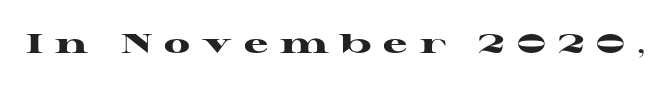
Display-style spreading of the glyphs; the letterfit is very open. Characters remain perfectly vertical along every line. Look at the stroke-to-counter ratio: heavy, a bold. Type without underlining.
